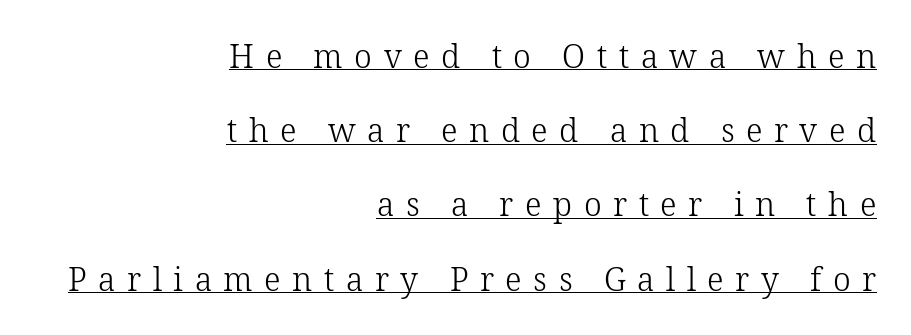
The image shows 32 px light serif type, upright; set right-aligned, loose line spacing (2.32x), unusually wide letter spacing (+0.36 em), underlined; low stroke contrast and a medium x-height.
